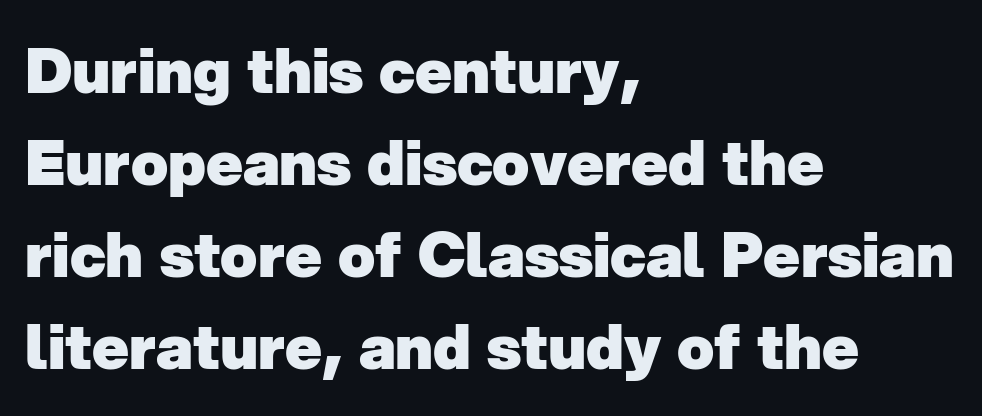
Q: Is the text bold? A: Yes.
Q: Is the typeface a serif or a sans-serif typeface? A: Sans-serif.
Q: Is the text underlined? A: No.
Q: How is the paragraph aligned? A: Left-aligned.
Q: Is the spacing between letters normal or unusually wide? A: Normal.
Q: Is the spacing between lines tight, normal or loose? A: Normal.
Q: Width (condensed, normal, or wide)? A: Normal.
Q: Stroke contrast? A: Low.
Q: x-height? A: Medium.
Q: Monospaced? A: No.
